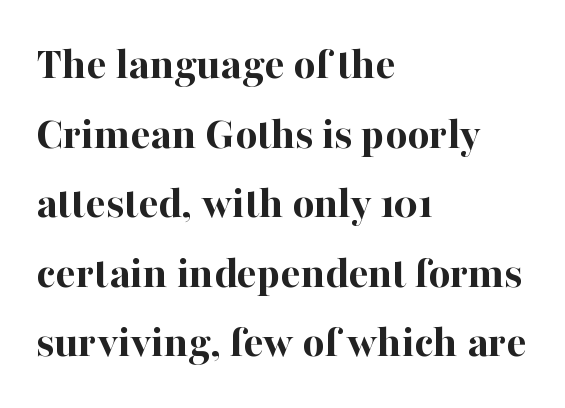
Vertical strokes here are truly vertical. Each line starts at the same left margin while the right side varies. The typesetting leans heavy: a genuine bold. Typographically, this falls in the serif category. This rendering leaves character spacing at its baseline value.
